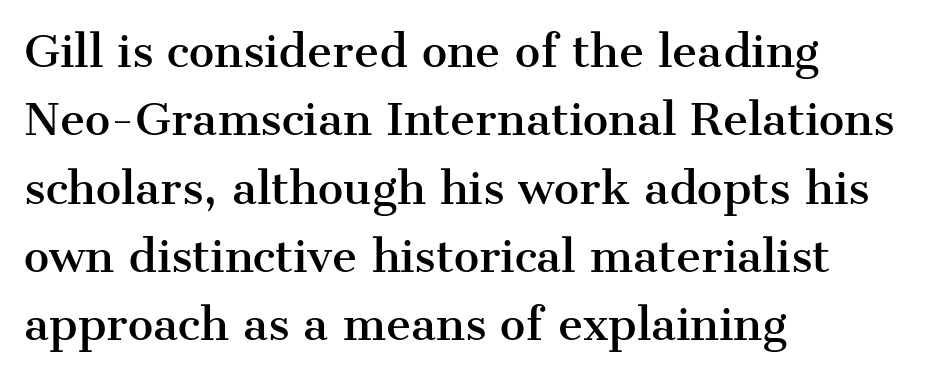
The image shows 43 px serif type, upright; set left-aligned, normal line spacing (1.59x), normal letter spacing, not underlined; medium stroke contrast and a medium x-height.
